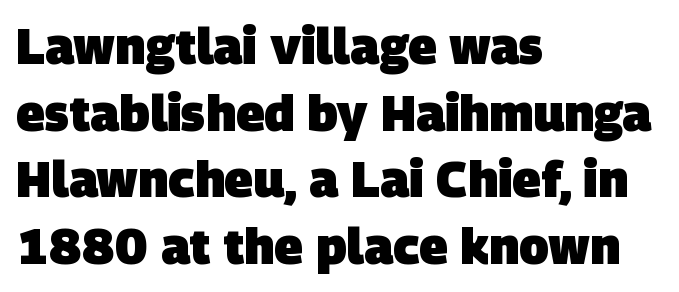
{"serif": "no", "bold": "yes", "weight": "heavy", "width": "normal", "stroke_contrast": "low", "x_height": "large", "monospaced": "no", "underline": "no", "align": "left", "line_spacing": "normal", "line_spacing_ratio": 1.36, "letter_spacing": "normal", "letter_spacing_em": 0.0, "glyph_px": 49}
